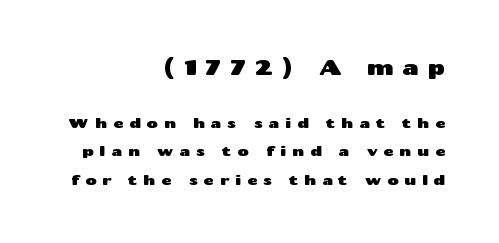
This rendering uses right alignment, leaving the left contour irregular. Posture: upright roman. The emphasis by scale lands on block number one, above. The area under the type is left untouched. Quick note: interline space is abundant. Students, note that the glyphs here are deliberately spaced far apart.
